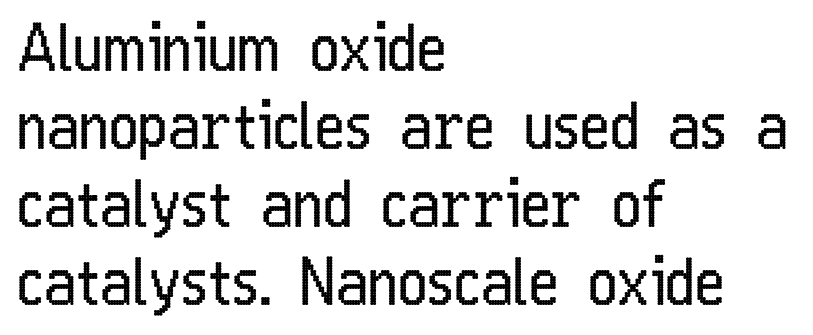
The image shows 64 px regular-weight, condensed sans-serif type, upright; set left-aligned, line spacing 1.22x, normal letter spacing, not underlined; low stroke contrast and a medium x-height.
